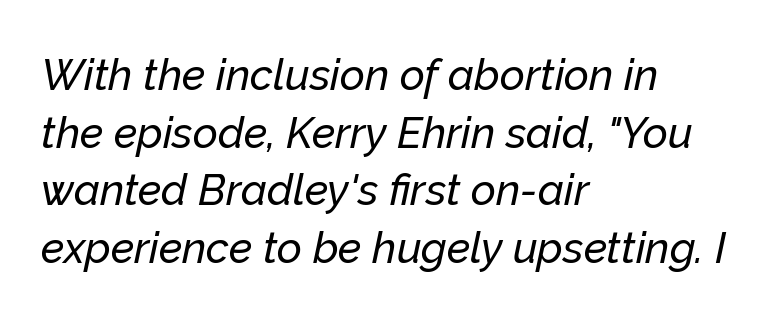
The image shows 43 px text type, italic (leaning right); set left-aligned, normal line spacing (1.34x), normal letter spacing, not underlined; low stroke contrast and a medium x-height.
